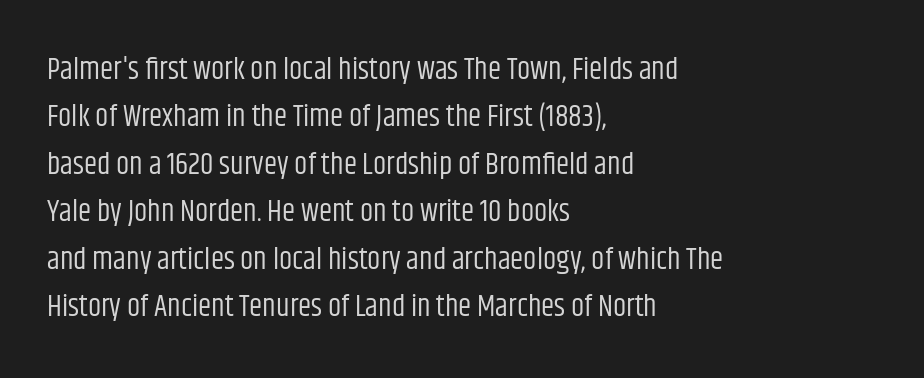
The image shows 30 px regular-weight, condensed sans-serif type, upright; set left-aligned, normal line spacing (1.58x), normal letter spacing, not underlined; low stroke contrast and a large x-height.
